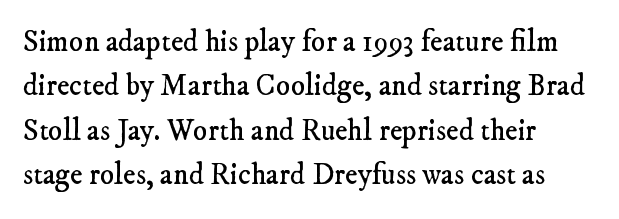
{"serif": "yes", "bold": "no", "weight": "regular", "width": "normal", "stroke_contrast": "low", "x_height": "small", "monospaced": "no", "underline": "no", "align": "left", "line_spacing": "normal", "line_spacing_ratio": 1.48, "letter_spacing": "normal", "letter_spacing_em": 0.0, "glyph_px": 30}
